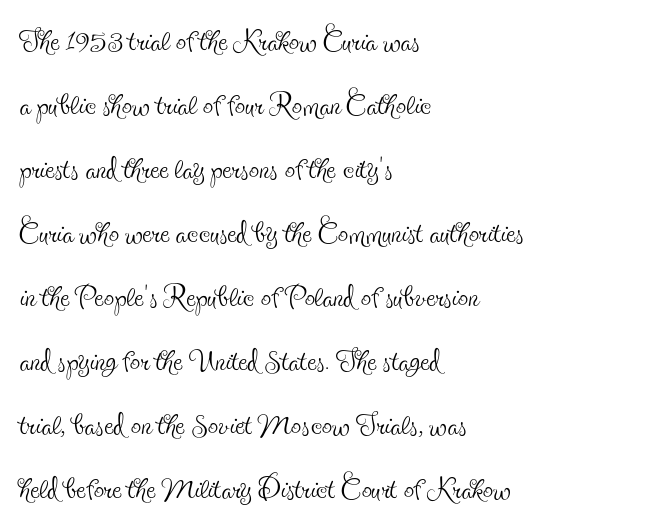
Q: Is the text bold? A: No.
Q: Is the typeface a serif or a sans-serif typeface? A: Serif.
Q: Is the text underlined? A: No.
Q: How is the paragraph aligned? A: Left-aligned.
Q: Is the spacing between letters normal or unusually wide? A: Normal.
Q: Is the spacing between lines tight, normal or loose? A: Normal.
Q: Width (condensed, normal, or wide)? A: Condensed.
Q: x-height? A: Small.
Q: Monospaced? A: No.
